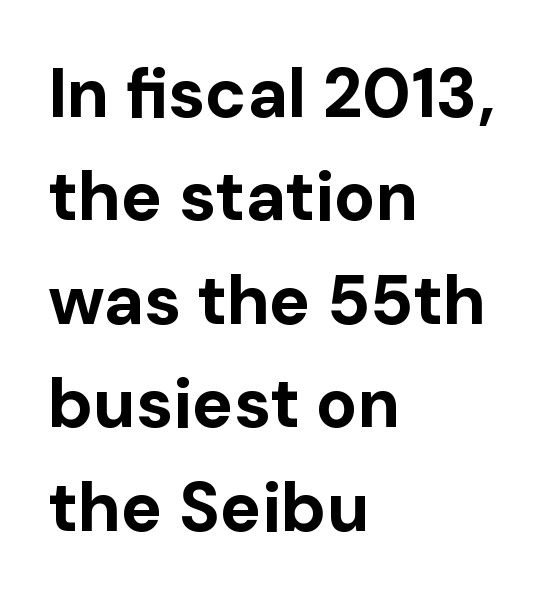
{"serif": "no", "italic": "no", "bold": "yes", "weight": "bold", "width": "normal", "stroke_contrast": "low", "x_height": "medium", "monospaced": "no", "underline": "no", "align": "left", "line_spacing": "normal", "line_spacing_ratio": 1.5, "letter_spacing": "normal", "letter_spacing_em": 0.0, "glyph_px": 69}
